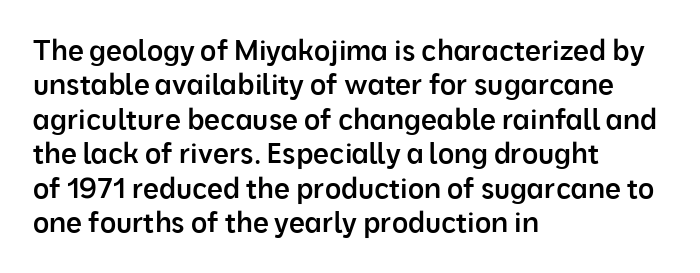
{"serif": "no", "italic": "no", "bold": "semi", "weight": "semibold", "width": "normal", "stroke_contrast": "low", "x_height": "medium", "monospaced": "no", "underline": "no", "align": "left", "line_spacing_ratio": 1.23, "letter_spacing": "normal", "letter_spacing_em": 0.0, "glyph_px": 28}
